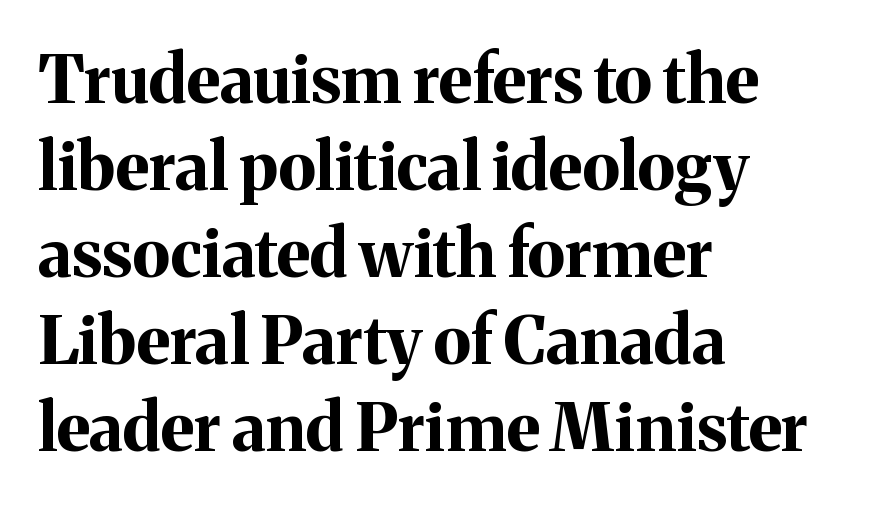
Compared with a centered layout, this one pins lines to the left instead. The space beneath each line is pristine and unruled. Is this a fixed-width face? No — the glyphs have proportional, varying widths. The rendering shows small feet on the letterforms — a serif design. Each glyph is drawn with heavy, bold strokes. These lines sit exactly where default settings would place them.
